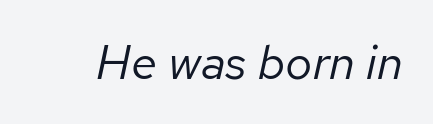
{"italic": "yes", "lean": "right", "slant_degrees": 12, "bold": "no", "weight": "regular", "width": "normal", "stroke_contrast": "low", "x_height": "medium", "monospaced": "no", "underline": "no", "letter_spacing": "normal", "letter_spacing_em": 0.0, "glyph_px": 48}
